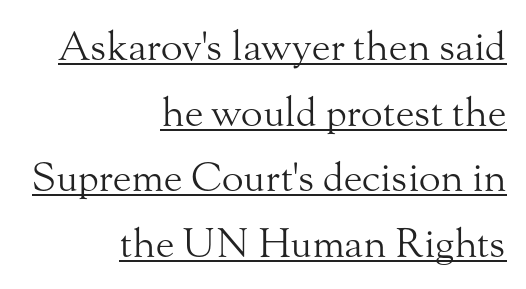
One glance says typical: line gaps are just what's usual. Yep, those are serifs on the letters. Here the glyphs are tracked normally, forming tight word shapes. A typesetter would call this proportional, since set widths differ per character.
